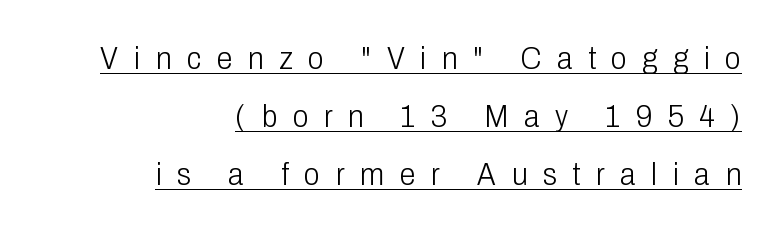
Q: Is the text bold? A: No.
Q: Is the text italic (slanted)? A: No, it is upright.
Q: Is the typeface a serif or a sans-serif typeface? A: Sans-serif.
Q: Is the text underlined? A: Yes.
Q: How is the paragraph aligned? A: Right-aligned.
Q: Is the spacing between letters normal or unusually wide? A: Unusually wide.
Q: Width (condensed, normal, or wide)? A: Condensed.
Q: Stroke contrast? A: Low.
Q: x-height? A: Medium.
Q: Monospaced? A: No.
